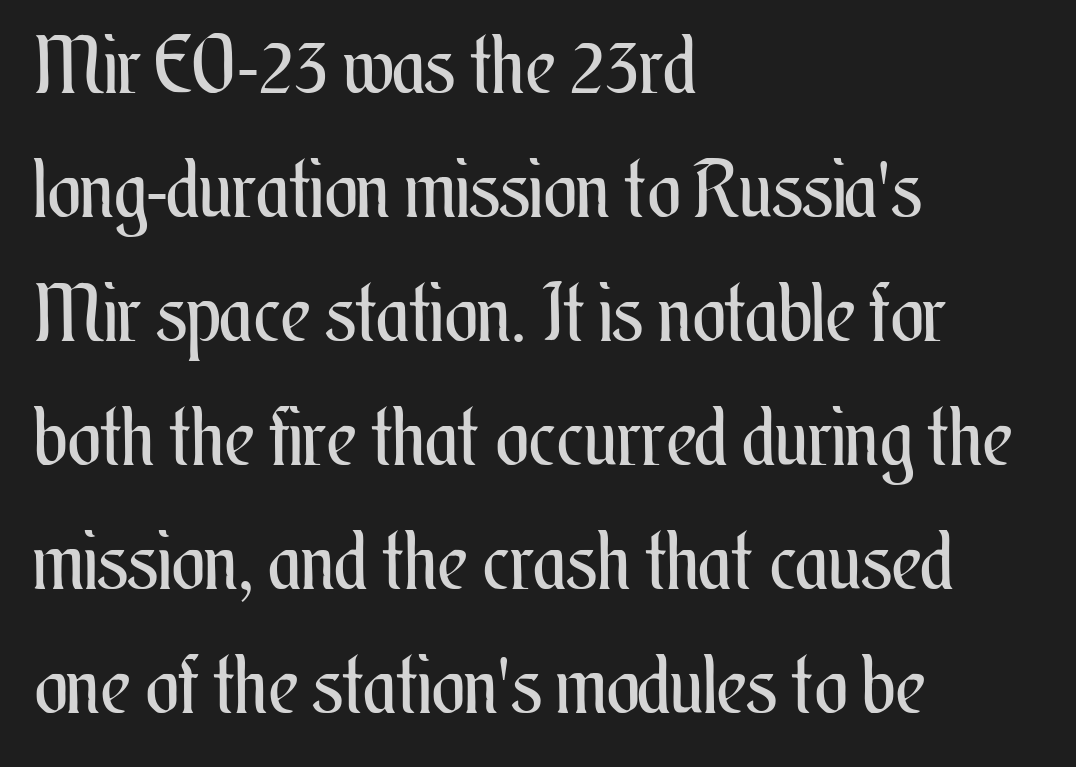
Layout note: lines flush left. The passage shown has conventional tracking throughout. When letters stand straight like this, we call the style roman or upright. Each letter keeps its own natural width here, so spacing adapts to shape. Just letters on the line, the space beneath them empty. Weight: not bold — regular or lighter.
